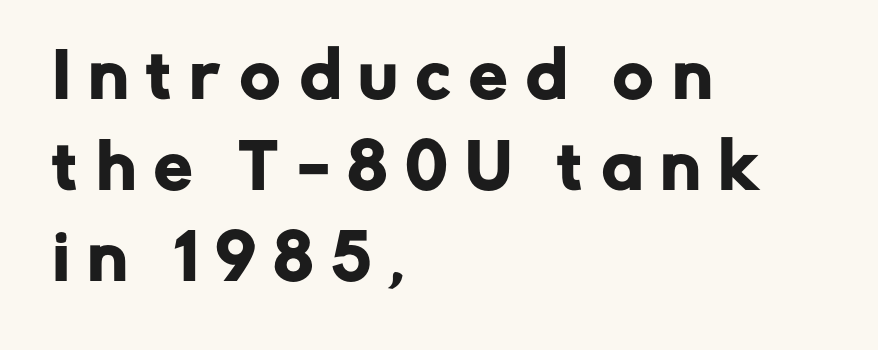
The image shows 61 px sans-serif type, upright; set left-aligned, normal line spacing (1.49x), unusually wide letter spacing (+0.31 em), not underlined; low stroke contrast and a medium x-height.
